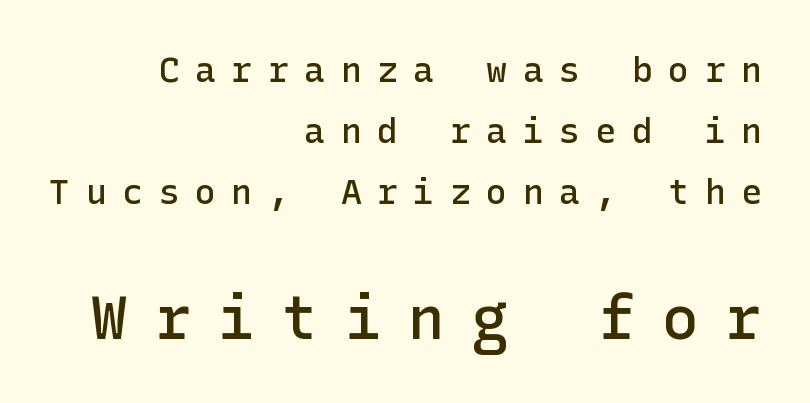
These lines stack with their right ends in a neat column. Is this a sans? Yes — the strokes have no serifs. Descender tails drop into unmarked territory. Heft: intermediate — a semibold. Between one letter and the next there's a generous, obvious gap.
